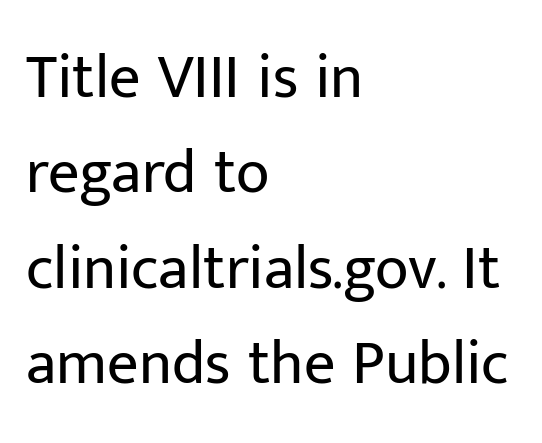
Q: Is the text bold? A: No.
Q: Is the text italic (slanted)? A: No, it is upright.
Q: Is the typeface a serif or a sans-serif typeface? A: Sans-serif.
Q: Is the text underlined? A: No.
Q: How is the paragraph aligned? A: Left-aligned.
Q: Is the spacing between letters normal or unusually wide? A: Normal.
Q: Is the spacing between lines tight, normal or loose? A: Normal.
Q: Width (condensed, normal, or wide)? A: Normal.
Q: Stroke contrast? A: Low.
Q: x-height? A: Medium.
Q: Monospaced? A: No.
